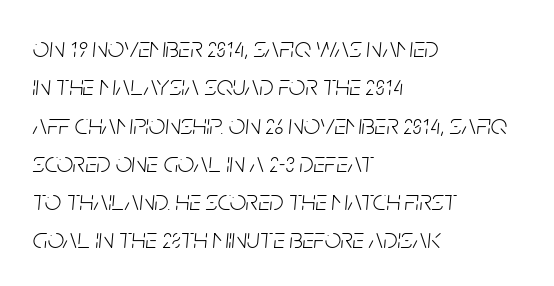
{"italic": "yes", "lean": "right", "slant_degrees": 5, "bold": "no", "weight": "light", "width": "condensed", "stroke_contrast": "low", "x_height": "large", "monospaced": "no", "underline": "no", "align": "left", "line_spacing": "normal", "line_spacing_ratio": 1.32, "letter_spacing": "normal", "letter_spacing_em": 0.0, "glyph_px": 29}
